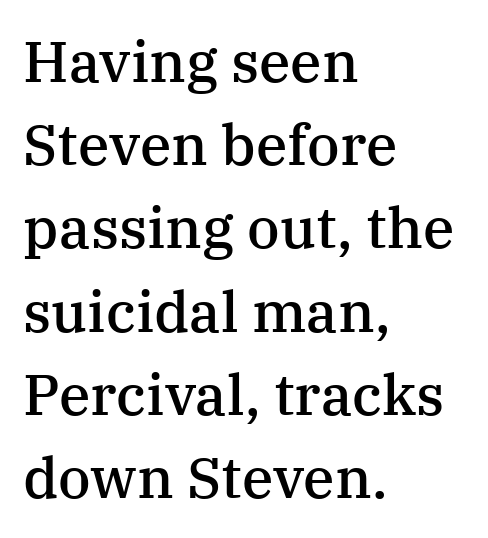
Note the varied advance widths — an 'i' is clearly narrower than an 'm'. Leftover space on each line is placed entirely after the last word. Characters follow at the spacing the type designer built in. How would I describe the line gaps? Plain and ordinary. To sum up the face: it has serifs.
